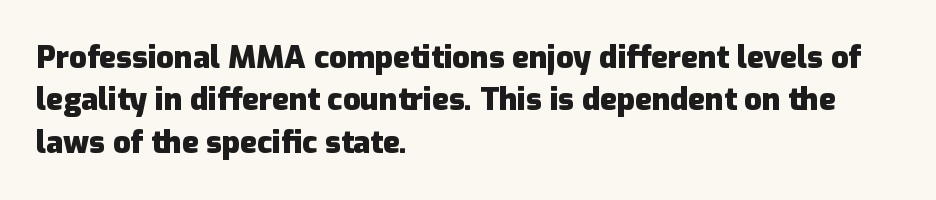
The rendering uses natural spacing where letterforms have individual widths. The face used here is rendered with its standard letterfit. What weight is shown? A full bold with thick strokes. The rendering shows plain stroke endings on the letterforms — a sans-serif design. Leading: standard.
